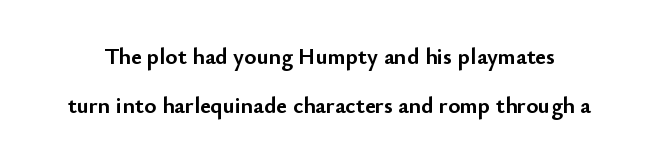
Q: Is the text bold? A: Yes.
Q: Is the text italic (slanted)? A: No, it is upright.
Q: Is the text underlined? A: No.
Q: Is the spacing between letters normal or unusually wide? A: Normal.
Q: Is the spacing between lines tight, normal or loose? A: Loose.
